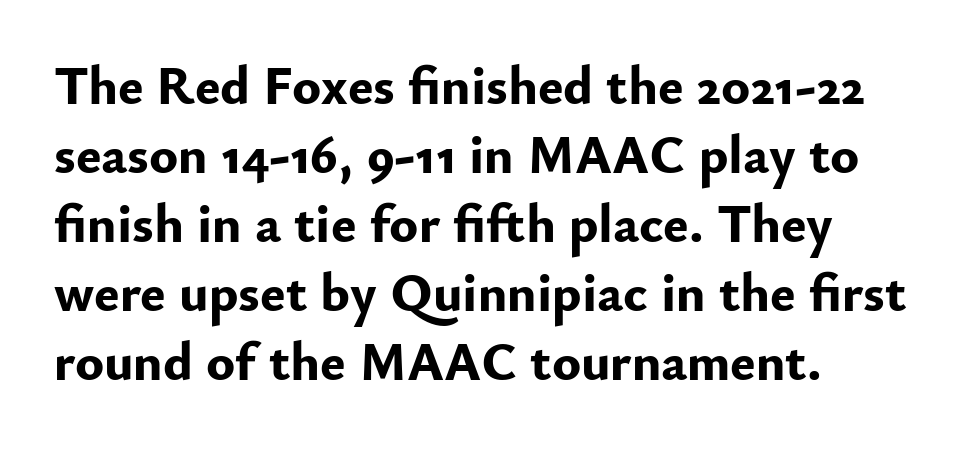
Q: Is the text bold? A: Yes.
Q: Is the text italic (slanted)? A: No, it is upright.
Q: Is the typeface a serif or a sans-serif typeface? A: Sans-serif.
Q: Is the text underlined? A: No.
Q: How is the paragraph aligned? A: Left-aligned.
Q: Is the spacing between letters normal or unusually wide? A: Normal.
Q: Is the spacing between lines tight, normal or loose? A: Normal.
Q: Width (condensed, normal, or wide)? A: Normal.
Q: Stroke contrast? A: Low.
Q: x-height? A: Small.
Q: Monospaced? A: No.
